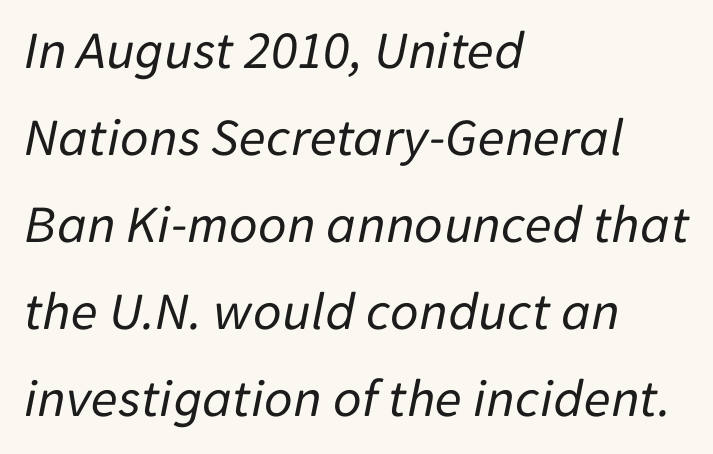
The image shows 55 px regular-weight type, italic (leaning right); set left-aligned, normal line spacing (1.58x), normal letter spacing, not underlined; low stroke contrast and a medium x-height.
